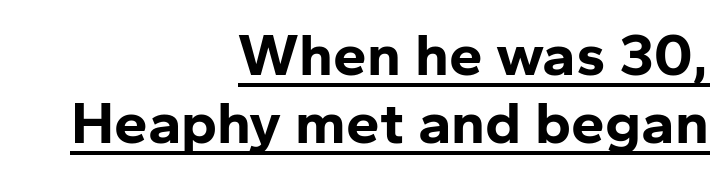
Has an underline been added? It has. The passage shown is emphatically bold. The glyphs in this specimen are sans serif. Every row of glyphs terminates at an identical x-position on the right.
